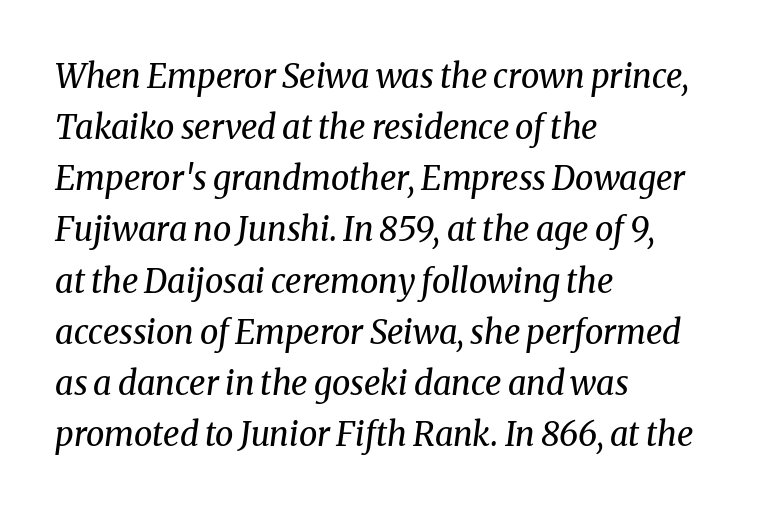
{"serif": "yes", "italic": "yes", "lean": "right", "slant_degrees": 8, "bold": "no", "weight": "regular", "width": "normal", "stroke_contrast": "medium", "x_height": "medium", "monospaced": "no", "underline": "no", "align": "left", "line_spacing": "normal", "line_spacing_ratio": 1.55, "letter_spacing": "normal", "letter_spacing_em": 0.0, "glyph_px": 33}
